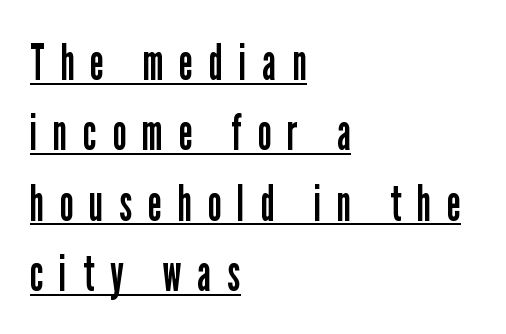
{"serif": "no", "italic": "no", "bold": "no", "weight": "regular", "width": "condensed", "stroke_contrast": "low", "x_height": "medium", "monospaced": "no", "underline": "yes", "align": "left", "line_spacing": "normal", "line_spacing_ratio": 1.38, "letter_spacing": "wide", "letter_spacing_em": 0.32, "glyph_px": 51}
